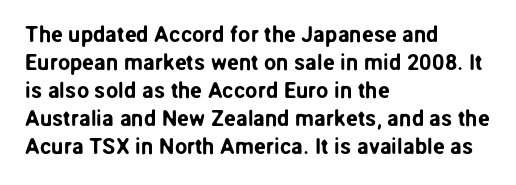
The image shows 22 px text type, upright; set left-aligned, normal line spacing (1.27x), normal letter spacing, not underlined.
